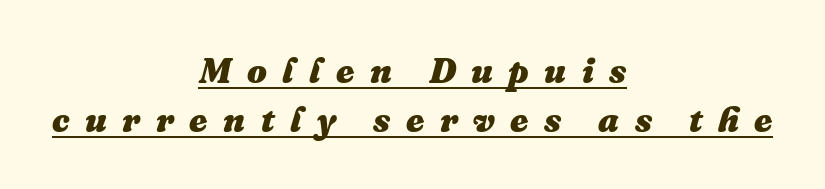
{"italic": "yes", "lean": "right", "slant_degrees": 16, "bold": "yes", "weight": "heavy", "width": "normal", "stroke_contrast": "medium", "x_height": "medium", "monospaced": "no", "underline": "yes", "align": "center", "line_spacing": "normal", "line_spacing_ratio": 1.39, "letter_spacing": "wide", "letter_spacing_em": 0.44, "glyph_px": 35}
